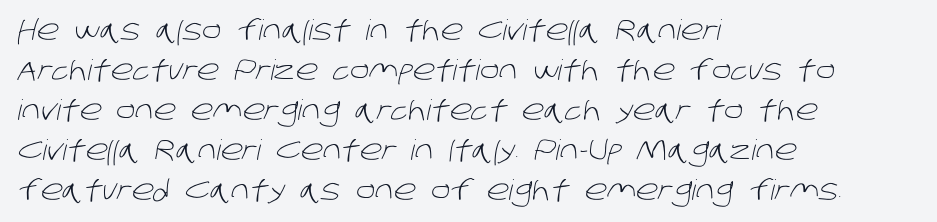
Q: Is the text bold? A: No.
Q: Is the typeface a serif or a sans-serif typeface? A: Sans-serif.
Q: Is the text underlined? A: No.
Q: How is the paragraph aligned? A: Left-aligned.
Q: Is the spacing between letters normal or unusually wide? A: Normal.
Q: Is the spacing between lines tight, normal or loose? A: Normal.
Q: Width (condensed, normal, or wide)? A: Normal.
Q: Stroke contrast? A: Low.
Q: x-height? A: Large.
Q: Monospaced? A: No.
